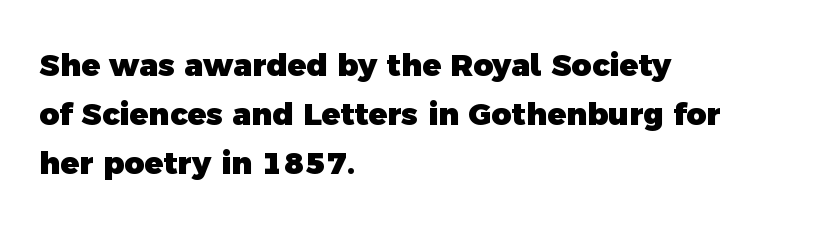
Q: Is the text bold? A: Yes.
Q: Is the typeface a serif or a sans-serif typeface? A: Sans-serif.
Q: Is the text underlined? A: No.
Q: How is the paragraph aligned? A: Left-aligned.
Q: Is the spacing between letters normal or unusually wide? A: Normal.
Q: Is the spacing between lines tight, normal or loose? A: Normal.
Q: Width (condensed, normal, or wide)? A: Normal.
Q: x-height? A: Medium.
Q: Monospaced? A: No.
